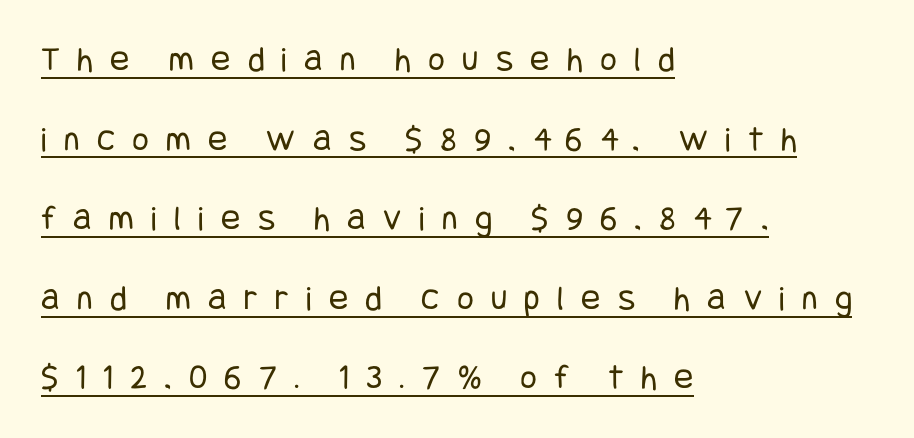
Q: Is the text bold? A: No.
Q: Is the text italic (slanted)? A: No, it is upright.
Q: Is the typeface a serif or a sans-serif typeface? A: Sans-serif.
Q: Is the text underlined? A: Yes.
Q: How is the paragraph aligned? A: Left-aligned.
Q: Is the spacing between letters normal or unusually wide? A: Unusually wide.
Q: Is the spacing between lines tight, normal or loose? A: Loose.
Q: Width (condensed, normal, or wide)? A: Condensed.
Q: Stroke contrast? A: Low.
Q: x-height? A: Large.
